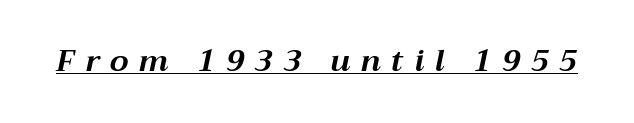
Q: Is the text bold? A: Yes.
Q: Is the text italic (slanted)? A: Yes, it leans right by about 12 degrees.
Q: Is the text underlined? A: Yes.
Q: Is the spacing between letters normal or unusually wide? A: Unusually wide.
Q: Width (condensed, normal, or wide)? A: Normal.
Q: Stroke contrast? A: Medium.
Q: x-height? A: Medium.
Q: Monospaced? A: No.
